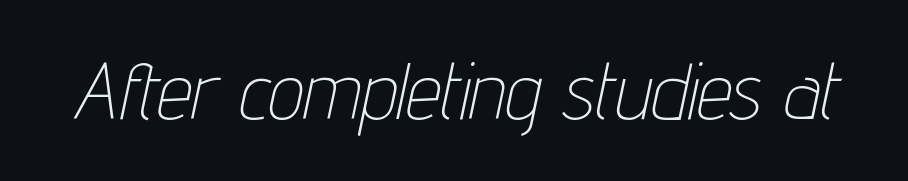
The specimen reads as italic at a glance. Think standard paragraph weight, or any step lighter than that. No word sits above an underline. This sample has the flowing, uneven cadence of proportional lettering. This rendering leaves character spacing at its baseline value.
